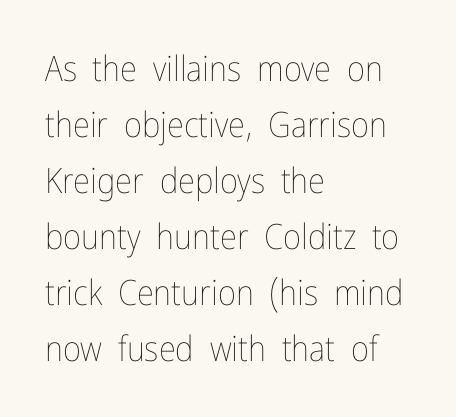
{"italic": "no", "bold": "no", "weight": "thin", "width": "condensed", "stroke_contrast": "low", "x_height": "medium", "monospaced": "no", "underline": "no", "align": "left", "line_spacing": "normal", "line_spacing_ratio": 1.6, "letter_spacing": "normal", "letter_spacing_em": 0.0, "glyph_px": 35}
